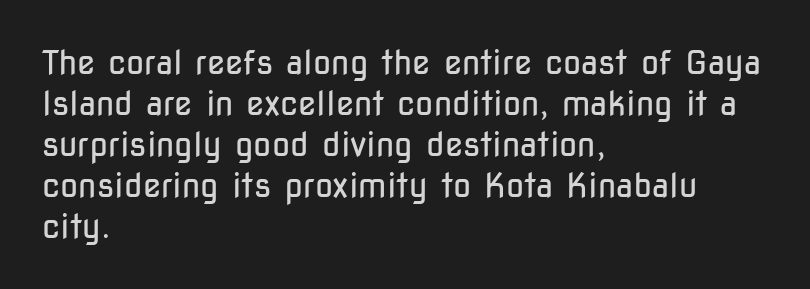
{"serif": "no", "italic": "no", "bold": "no", "weight": "regular", "width": "condensed", "stroke_contrast": "low", "x_height": "medium", "monospaced": "no", "underline": "no", "align": "left", "line_spacing_ratio": 1.24, "letter_spacing": "normal", "letter_spacing_em": 0.0, "glyph_px": 33}
